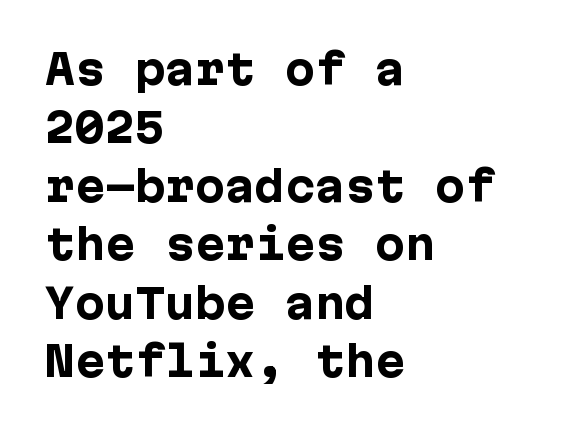
{"serif": "no", "italic": "no", "bold": "yes", "weight": "heavy", "width": "normal", "stroke_contrast": "low", "x_height": "medium", "underline": "no", "align": "left", "line_spacing": "normal", "line_spacing_ratio": 1.46, "letter_spacing": "normal", "letter_spacing_em": 0.0, "glyph_px": 40}
